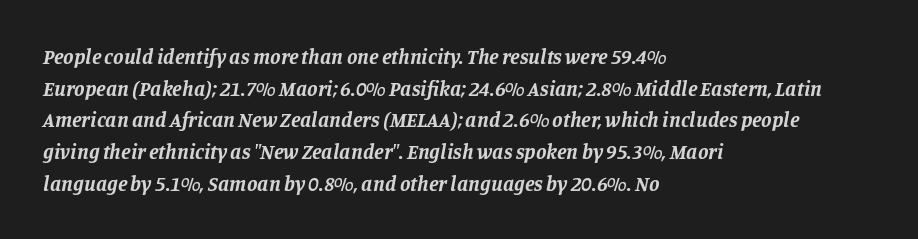
If you drew a ruler down the left edge, every line would touch it. Check under the words: just untouched page. A normal amount of white space separates one row of letters from the next. On the weight axis this lands at bold, roughly 700.
